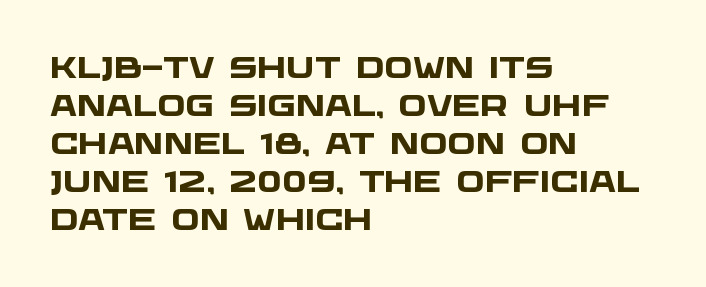
The image shows 30 px heavy, wide sans-serif type; set left-aligned, normal line spacing (1.27x), normal letter spacing, not underlined; low stroke contrast and a large x-height.
